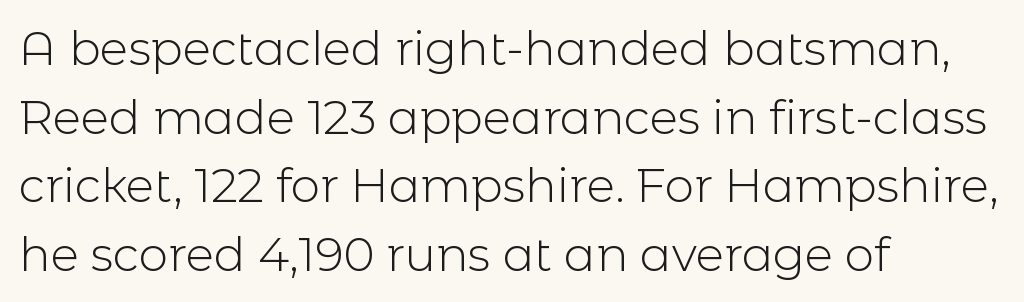
{"serif": "no", "italic": "no", "bold": "no", "weight": "light", "width": "normal", "x_height": "medium", "monospaced": "no", "underline": "no", "align": "left", "line_spacing": "normal", "line_spacing_ratio": 1.46, "letter_spacing": "normal", "letter_spacing_em": 0.0, "glyph_px": 47}
